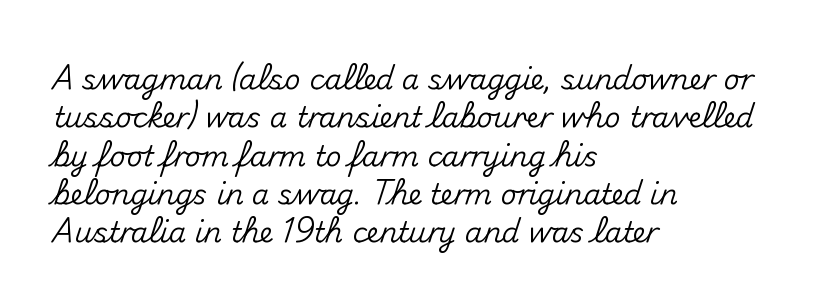
{"serif": "no", "width": "normal", "stroke_contrast": "medium", "x_height": "small", "monospaced": "no", "underline": "no", "align": "left", "line_spacing": "normal", "line_spacing_ratio": 1.37, "letter_spacing": "normal", "letter_spacing_em": 0.0, "glyph_px": 28}
